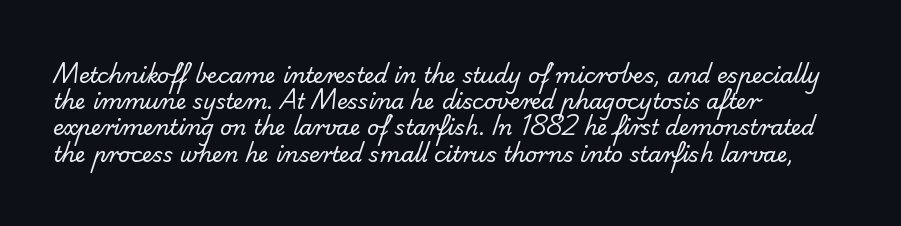
Q: Is the text bold? A: No.
Q: Is the text underlined? A: No.
Q: How is the paragraph aligned? A: Left-aligned.
Q: Is the spacing between letters normal or unusually wide? A: Normal.
Q: Is the spacing between lines tight, normal or loose? A: Normal.
